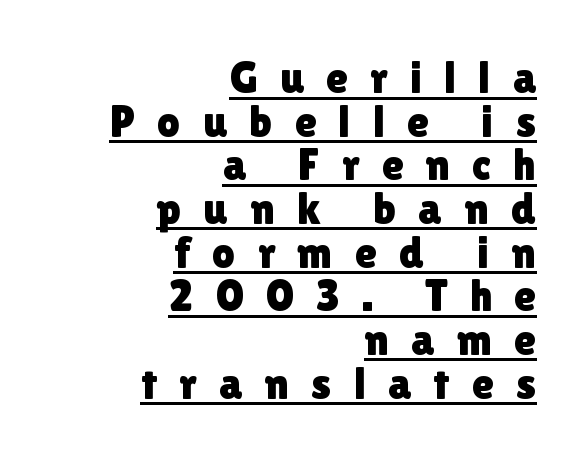
The image shows 45 px sans-serif type, upright; set right-aligned, tight line spacing (0.97x), unusually wide letter spacing (+0.49 em), underlined; low stroke contrast and a medium x-height.
